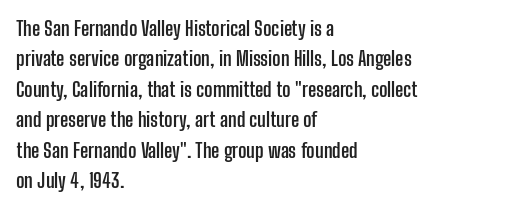
Q: Is the text bold? A: Yes.
Q: Is the text italic (slanted)? A: No, it is upright.
Q: Is the text underlined? A: No.
Q: How is the paragraph aligned? A: Left-aligned.
Q: Is the spacing between letters normal or unusually wide? A: Normal.
Q: Is the spacing between lines tight, normal or loose? A: Normal.
